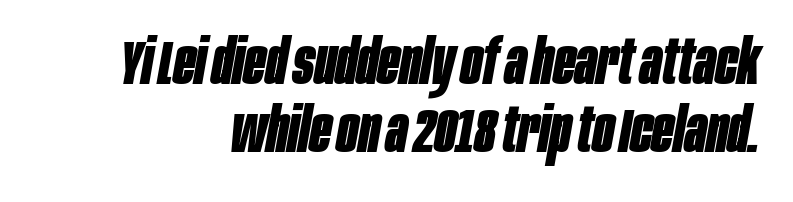
{"italic": "yes", "lean": "right", "slant_degrees": 10, "bold": "yes", "weight": "bold", "width": "condensed", "stroke_contrast": "low", "x_height": "large", "monospaced": "no", "underline": "no", "line_spacing": "tight", "line_spacing_ratio": 1.08, "letter_spacing": "normal", "letter_spacing_em": 0.0, "glyph_px": 63}
